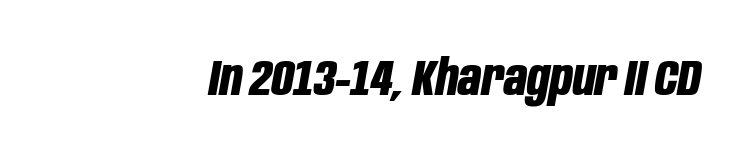
{"italic": "yes", "lean": "right", "slant_degrees": 10, "bold": "yes", "weight": "bold", "width": "condensed", "stroke_contrast": "low", "x_height": "large", "monospaced": "no", "underline": "no", "letter_spacing": "normal", "letter_spacing_em": 0.0, "glyph_px": 50}
